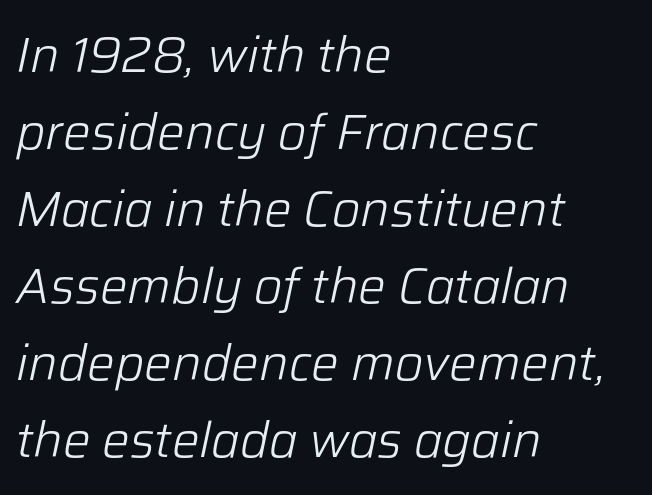
Q: Is the text bold? A: No.
Q: Is the text italic (slanted)? A: Yes, it leans right by about 12 degrees.
Q: Is the text underlined? A: No.
Q: How is the paragraph aligned? A: Left-aligned.
Q: Is the spacing between letters normal or unusually wide? A: Normal.
Q: Is the spacing between lines tight, normal or loose? A: Normal.
Q: Width (condensed, normal, or wide)? A: Normal.
Q: Stroke contrast? A: Low.
Q: x-height? A: Medium.
Q: Monospaced? A: No.
